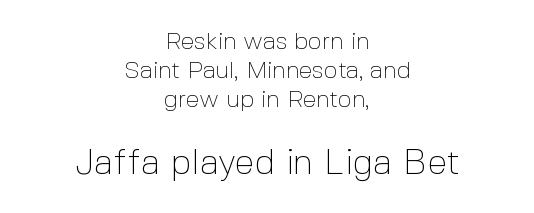
{"serif": "no", "italic": "no", "bold": "no", "weight": "thin", "width": "normal", "x_height": "medium", "monospaced": "no", "underline": "no", "align": "center", "line_spacing_ratio": 1.21, "letter_spacing": "normal", "letter_spacing_em": 0.0, "larger_block": "second", "size_ratio": 1.5, "glyph_px": 36}
